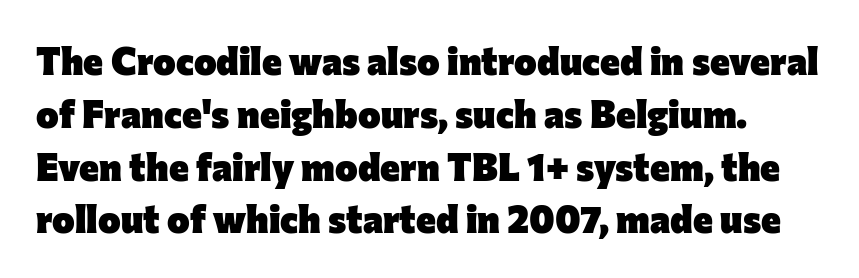
Q: Is the text bold? A: Yes.
Q: Is the text italic (slanted)? A: No, it is upright.
Q: Is the typeface a serif or a sans-serif typeface? A: Sans-serif.
Q: Is the text underlined? A: No.
Q: Is the spacing between letters normal or unusually wide? A: Normal.
Q: Is the spacing between lines tight, normal or loose? A: Normal.
Q: Width (condensed, normal, or wide)? A: Normal.
Q: Stroke contrast? A: Low.
Q: x-height? A: Medium.
Q: Monospaced? A: No.
